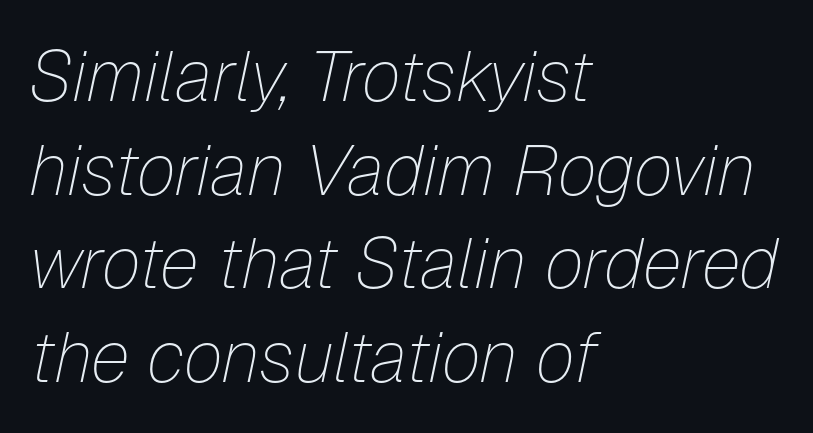
{"italic": "yes", "lean": "right", "slant_degrees": 12, "bold": "no", "weight": "thin", "width": "normal", "stroke_contrast": "low", "x_height": "medium", "monospaced": "no", "underline": "no", "align": "left", "line_spacing": "normal", "line_spacing_ratio": 1.32, "letter_spacing": "normal", "letter_spacing_em": 0.0, "glyph_px": 71}
